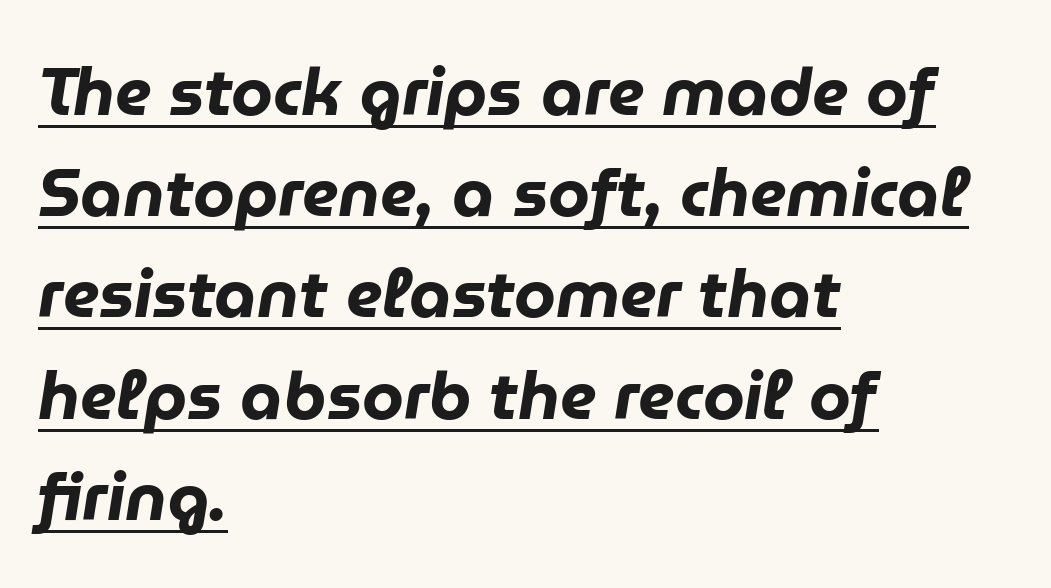
Do the characters align in a grid? No, the font is proportional. Short and long lines alike share a common starting point at left. Students, note that the glyphs here touch the page at normal intervals. Underlined type. Heft: maximum for text — a bold. Rows of type keep a routine distance in the vertical direction.
